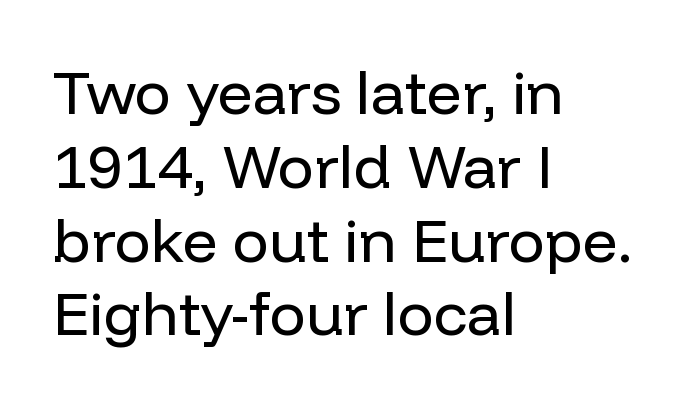
{"serif": "no", "italic": "no", "bold": "no", "weight": "regular", "width": "normal", "stroke_contrast": "low", "x_height": "medium", "monospaced": "no", "underline": "no", "align": "left", "line_spacing_ratio": 1.21, "letter_spacing": "normal", "letter_spacing_em": 0.0, "glyph_px": 61}
